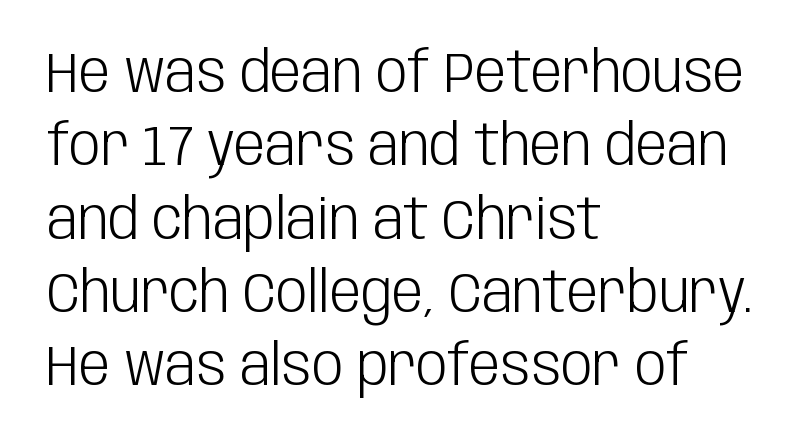
{"serif": "no", "italic": "no", "bold": "no", "weight": "light", "width": "condensed", "stroke_contrast": "low", "x_height": "large", "monospaced": "no", "underline": "no", "align": "left", "line_spacing": "normal", "line_spacing_ratio": 1.31, "letter_spacing": "normal", "letter_spacing_em": 0.0, "glyph_px": 56}
